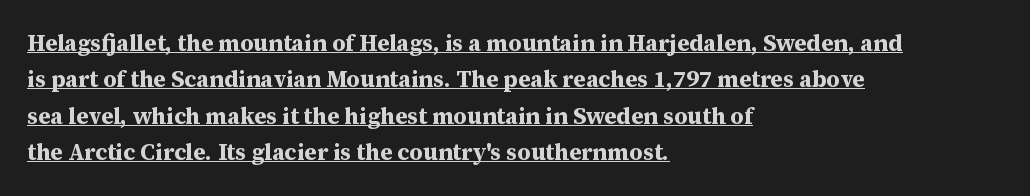
Q: Is the text bold? A: Yes.
Q: Is the text italic (slanted)? A: No, it is upright.
Q: Is the text underlined? A: Yes.
Q: How is the paragraph aligned? A: Left-aligned.
Q: Is the spacing between letters normal or unusually wide? A: Normal.
Q: Is the spacing between lines tight, normal or loose? A: Normal.
